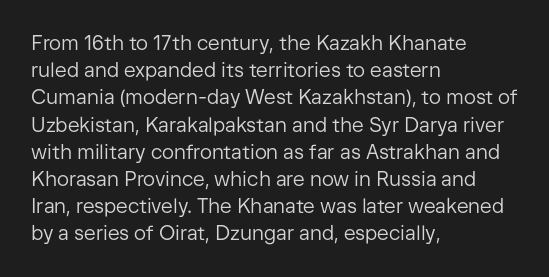
Q: Is the text bold? A: No.
Q: Is the text italic (slanted)? A: No, it is upright.
Q: Is the text underlined? A: No.
Q: How is the paragraph aligned? A: Left-aligned.
Q: Is the spacing between letters normal or unusually wide? A: Normal.
Q: Is the spacing between lines tight, normal or loose? A: Normal.
